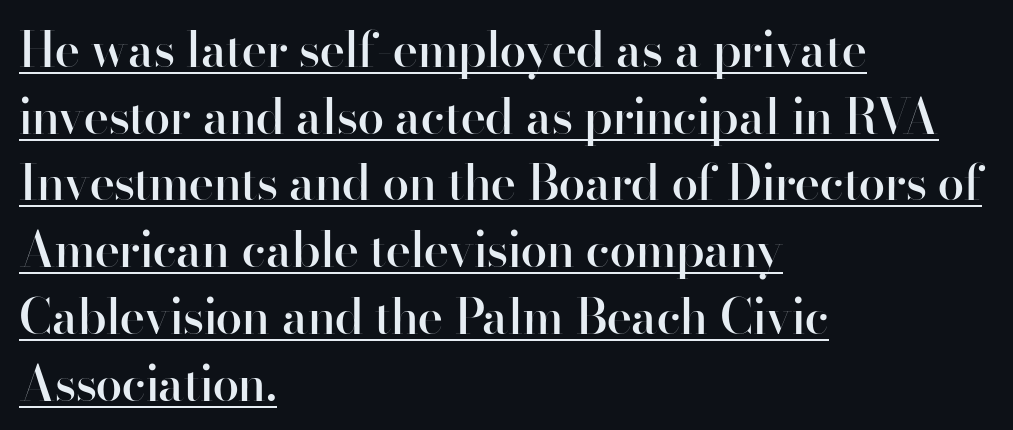
The image shows 48 px semibold sans-serif type, upright; set left-aligned, normal line spacing (1.39x), normal letter spacing, underlined; high stroke contrast and a small x-height.
